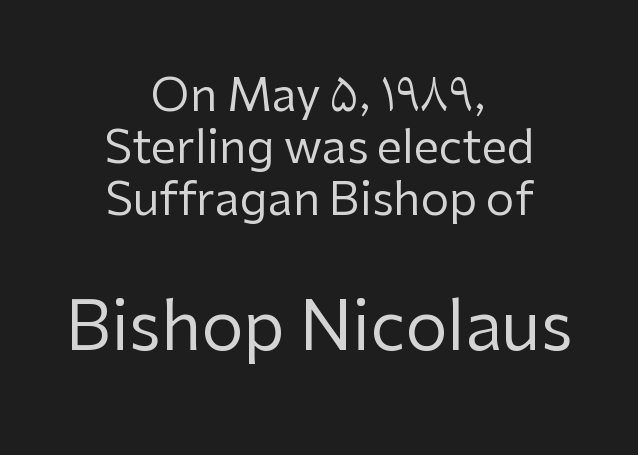
The image shows 67 px regular-weight sans-serif type, upright; set centered, line spacing 1.16x, normal letter spacing, not underlined; the second (bottom) block is 1.49x larger; low stroke contrast and a medium x-height.
